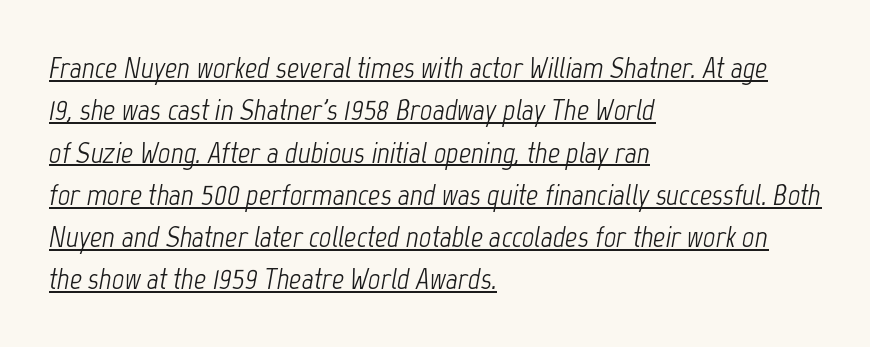
{"italic": "yes", "lean": "right", "slant_degrees": 12, "bold": "no", "weight": "light", "width": "condensed", "stroke_contrast": "low", "x_height": "medium", "monospaced": "no", "underline": "yes", "align": "left", "line_spacing": "normal", "line_spacing_ratio": 1.41, "letter_spacing": "normal", "letter_spacing_em": 0.0, "glyph_px": 30}
